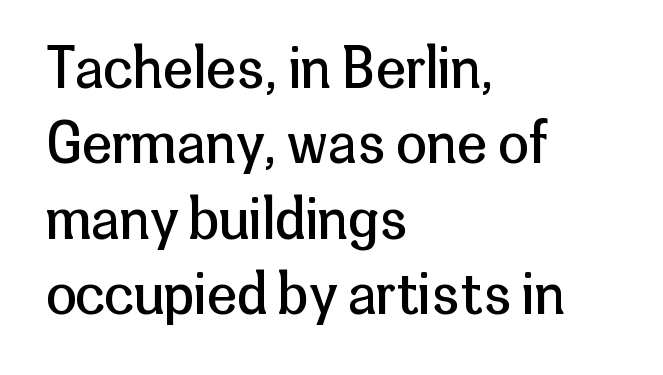
{"serif": "no", "italic": "no", "bold": "no", "weight": "regular", "width": "normal", "stroke_contrast": "low", "x_height": "medium", "monospaced": "no", "underline": "no", "align": "left", "line_spacing": "normal", "line_spacing_ratio": 1.37, "letter_spacing": "normal", "letter_spacing_em": 0.0, "glyph_px": 55}
